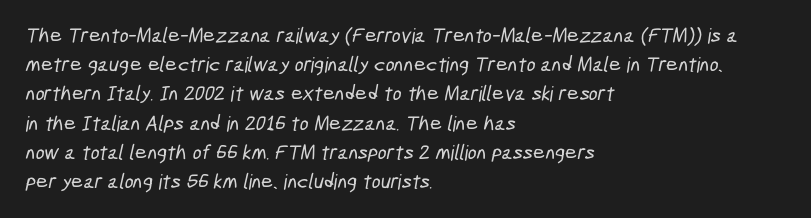
{"underline": "no", "align": "left", "line_spacing": "normal", "line_spacing_ratio": 1.39, "letter_spacing": "normal", "letter_spacing_em": 0.0, "glyph_px": 21}
